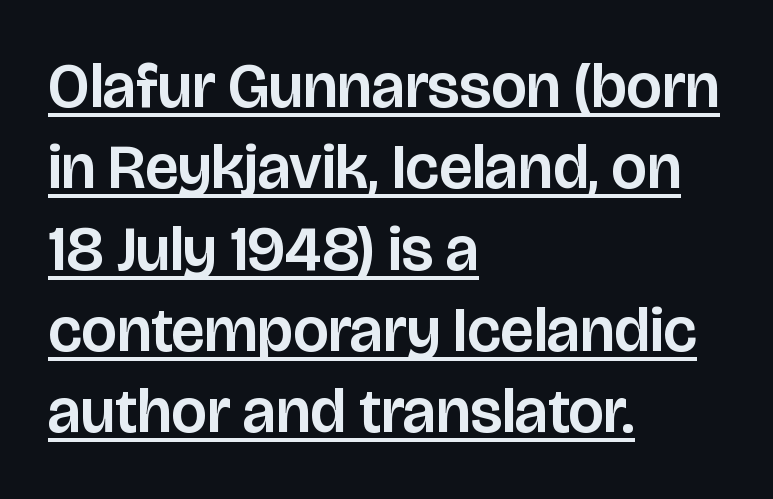
The image shows 63 px sans-serif type, upright; set left-aligned, normal line spacing (1.29x), normal letter spacing, underlined; low stroke contrast and a large x-height.
